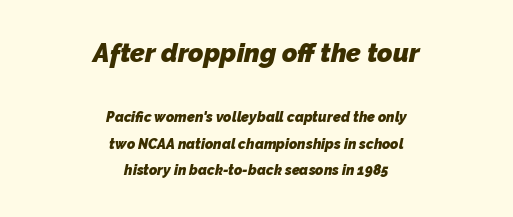
The image shows 26 px bold type; set centered, loose line spacing (1.92x), normal letter spacing, not underlined; the first (top) block is 1.86x larger.
